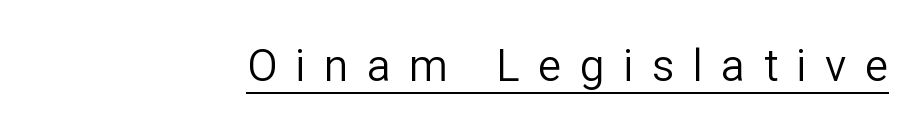
{"serif": "no", "italic": "no", "bold": "no", "weight": "regular", "width": "normal", "stroke_contrast": "low", "x_height": "medium", "monospaced": "no", "underline": "yes", "letter_spacing": "wide", "letter_spacing_em": 0.42, "glyph_px": 44}
